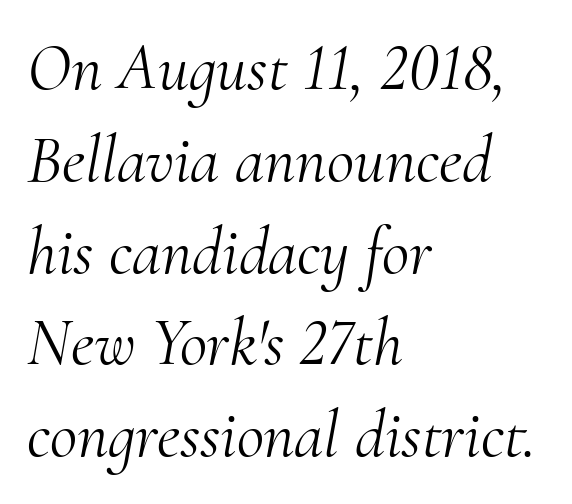
Clear beneath every line of the passage. Check where the strokes stop: tiny serifs finish them off. Weight class: somewhere from thin through regular. Short and long lines alike share a common starting point at left.
